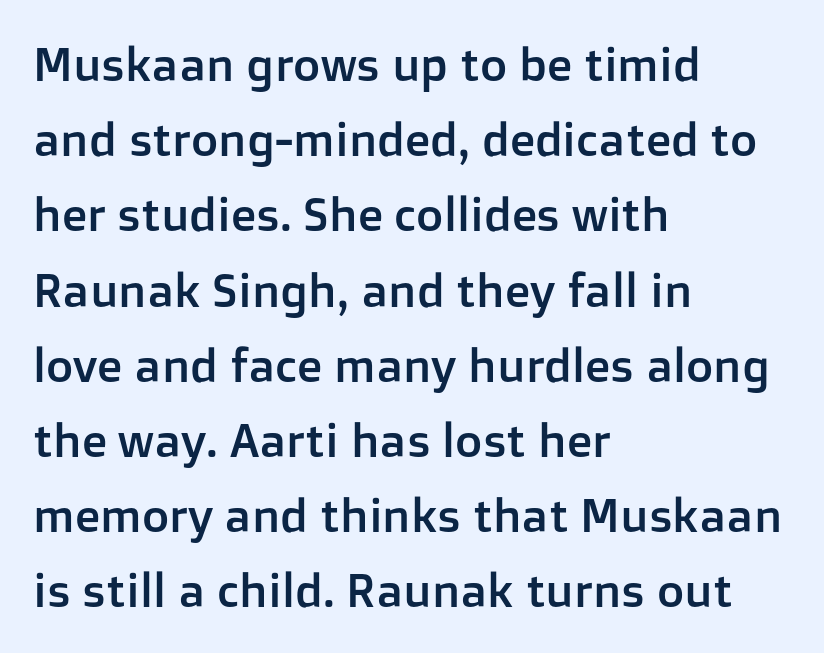
The image shows 47 px sans-serif type, upright; set left-aligned, normal line spacing (1.6x), normal letter spacing, not underlined; low stroke contrast and a medium x-height.
